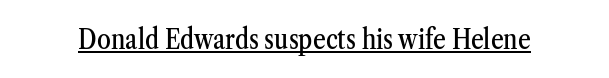
Q: Is the text italic (slanted)? A: No, it is upright.
Q: Is the typeface a serif or a sans-serif typeface? A: Serif.
Q: Is the text underlined? A: Yes.
Q: Is the spacing between letters normal or unusually wide? A: Normal.
Q: Width (condensed, normal, or wide)? A: Condensed.
Q: Stroke contrast? A: Medium.
Q: x-height? A: Medium.
Q: Monospaced? A: No.
